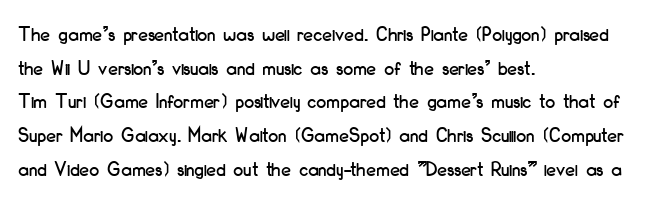
Q: Is the text italic (slanted)? A: No, it is upright.
Q: Is the text underlined? A: No.
Q: How is the paragraph aligned? A: Left-aligned.
Q: Is the spacing between letters normal or unusually wide? A: Normal.
Q: Is the spacing between lines tight, normal or loose? A: Normal.
